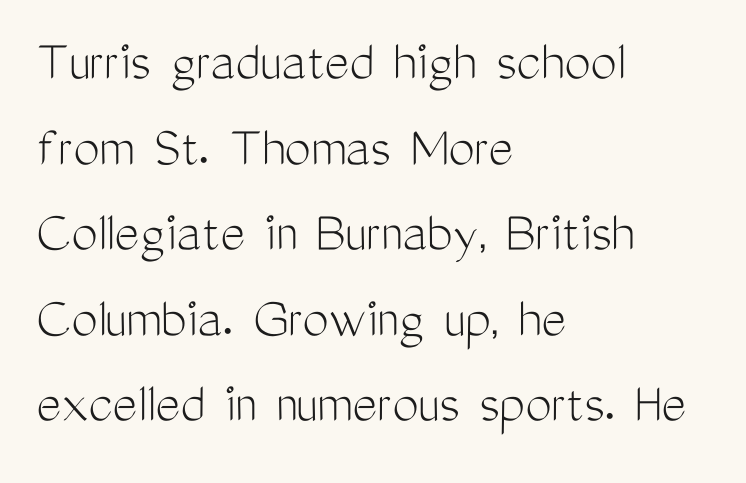
Q: Is the text bold? A: No.
Q: Is the text italic (slanted)? A: No, it is upright.
Q: Is the typeface a serif or a sans-serif typeface? A: Sans-serif.
Q: Is the text underlined? A: No.
Q: How is the paragraph aligned? A: Left-aligned.
Q: Is the spacing between letters normal or unusually wide? A: Normal.
Q: Is the spacing between lines tight, normal or loose? A: Normal.
Q: Width (condensed, normal, or wide)? A: Condensed.
Q: Stroke contrast? A: Medium.
Q: x-height? A: Medium.
Q: Monospaced? A: No.
